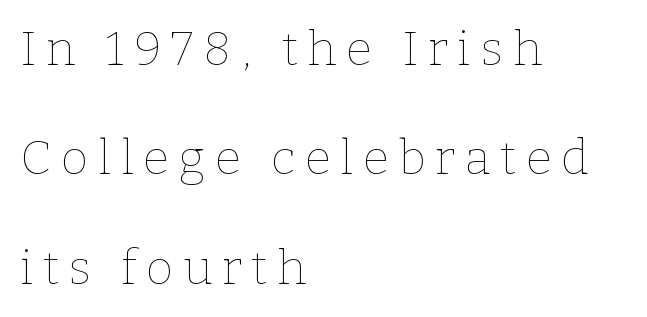
{"italic": "no", "bold": "no", "weight": "thin", "width": "normal", "stroke_contrast": "low", "x_height": "medium", "monospaced": "no", "underline": "no", "align": "left", "line_spacing": "loose", "line_spacing_ratio": 2.28, "letter_spacing": "wide", "letter_spacing_em": 0.2, "glyph_px": 48}
